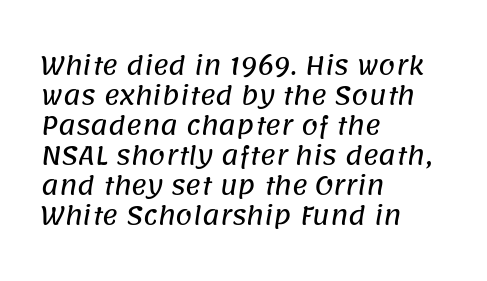
Regular leading. Leftover space on each line is placed entirely after the last word. The strip under each line holds only bare page. How are the letters spaced? Ordinarily, with no added tracking.
